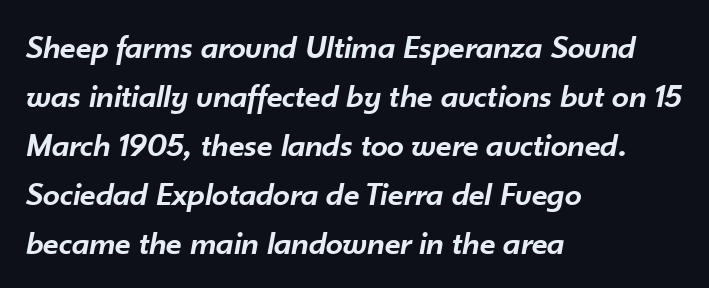
The image shows 34 px semibold type, italic (leaning right); set left-aligned, normal line spacing (1.44x), normal letter spacing, not underlined; low stroke contrast and a small x-height.
